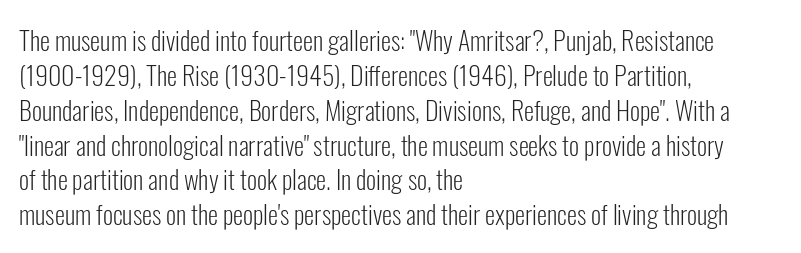
The strip under each line holds only bare page. Short note: letters normally spaced. The axis of the letterforms is exactly vertical. Line spacing here is normal. The rendering anchors every line to the left-hand side.
